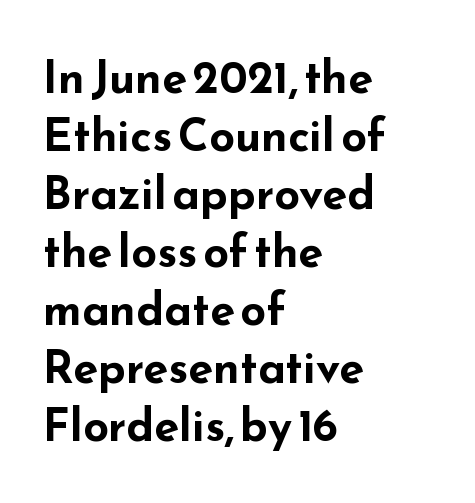
The lines sit at an ordinary, default distance from one another. The space beneath each line is pristine and unruled. The gaps between neighbouring characters are ordinary and unremarkable. The face used here is a sans, in the tradition of grotesques and geometrics. The face used here is proportionally spaced, like ordinary book or web type. The typesetting leans heavy: a genuine bold.
